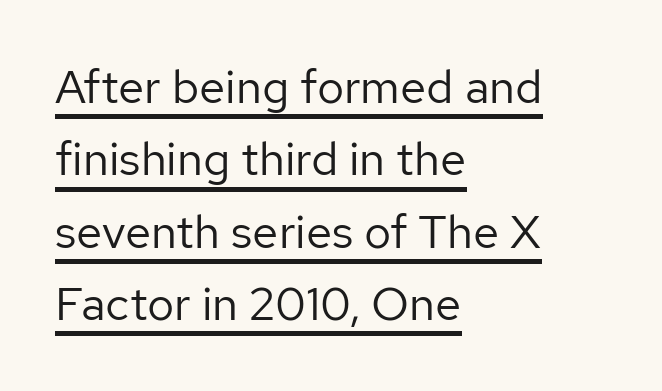
Weight class: somewhere from thin through regular. Where is the straight margin? On the left. Honestly, the row spacing looks completely unremarkable. Underline: present. The specimen reads as upright at a glance.
